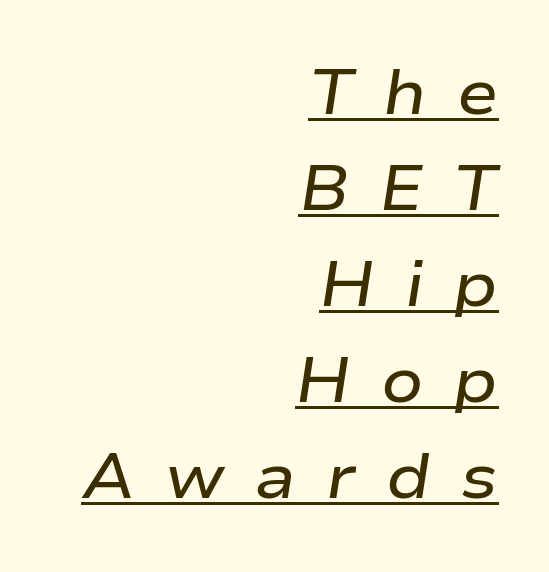
Q: Is the text bold? A: Semi-bold.
Q: Is the text italic (slanted)? A: Yes, it leans right by about 9 degrees.
Q: Is the text underlined? A: Yes.
Q: How is the paragraph aligned? A: Right-aligned.
Q: Is the spacing between letters normal or unusually wide? A: Unusually wide.
Q: Is the spacing between lines tight, normal or loose? A: Normal.
Q: Width (condensed, normal, or wide)? A: Wide.
Q: Stroke contrast? A: Low.
Q: x-height? A: Medium.
Q: Monospaced? A: No.
